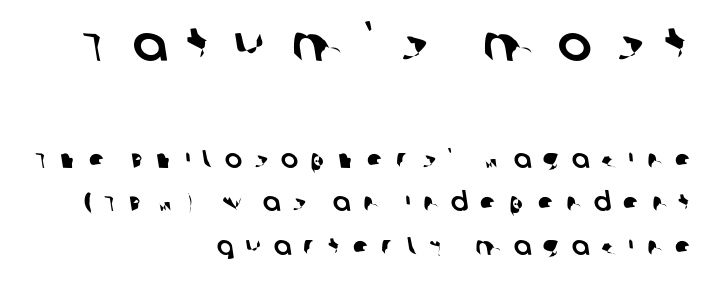
Q: Is the typeface a serif or a sans-serif typeface? A: Sans-serif.
Q: Is the text underlined? A: No.
Q: How is the paragraph aligned? A: Right-aligned.
Q: Is the spacing between letters normal or unusually wide? A: Unusually wide.
Q: Is the spacing between lines tight, normal or loose? A: Normal.
Q: Which block of text is set in a larger size, the first (top) or the second (bottom)? A: The first (top) one.
Q: Width (condensed, normal, or wide)? A: Normal.
Q: Stroke contrast? A: Low.
Q: x-height? A: Large.
Q: Monospaced? A: No.
